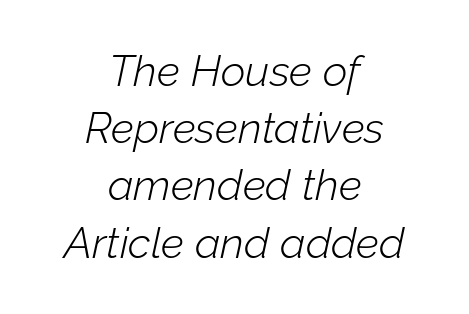
{"italic": "yes", "lean": "right", "slant_degrees": 12, "bold": "no", "weight": "light", "width": "normal", "stroke_contrast": "low", "x_height": "medium", "monospaced": "no", "underline": "no", "align": "center", "line_spacing": "normal", "line_spacing_ratio": 1.33, "letter_spacing": "normal", "letter_spacing_em": 0.0, "glyph_px": 43}
